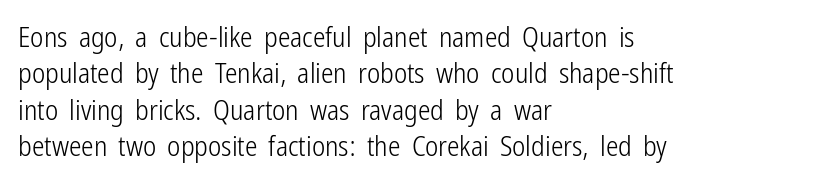
The image shows 28 px light, condensed sans-serif type, upright; set left-aligned, normal line spacing (1.3x), normal letter spacing, not underlined; low stroke contrast and a medium x-height.
